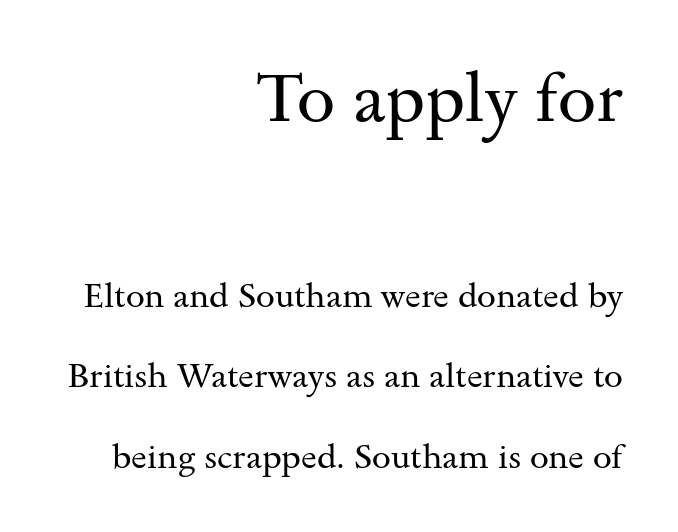
No extra tracking has been applied to these lines. Which margin do the lines hug? The right one — the left edge is uneven. Bare-footed words on every line. Summary of vertical rhythm: relaxed, with wide interline spacing. Serif or sans? Serif — the stroke terminals have little feet. Spacing verdict: proportional, widths tailored to each character.
